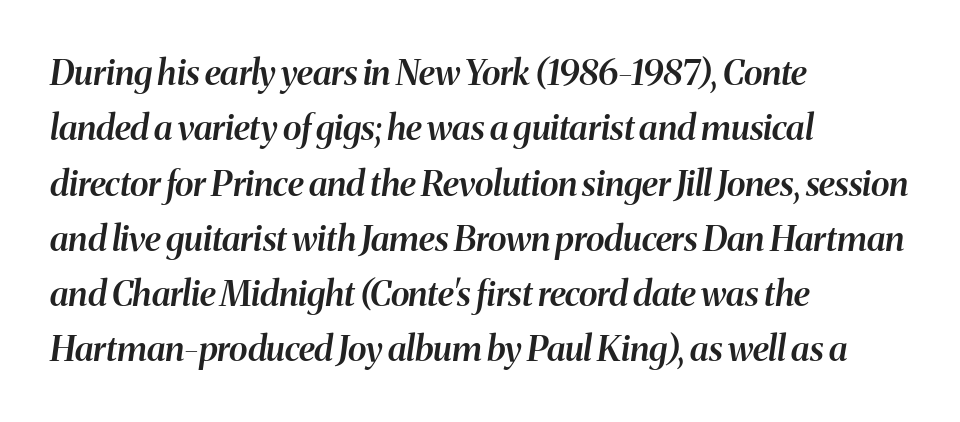
The image shows 35 px semibold type, italic (leaning right); set left-aligned, normal line spacing (1.58x), normal letter spacing, not underlined; medium stroke contrast and a medium x-height.
